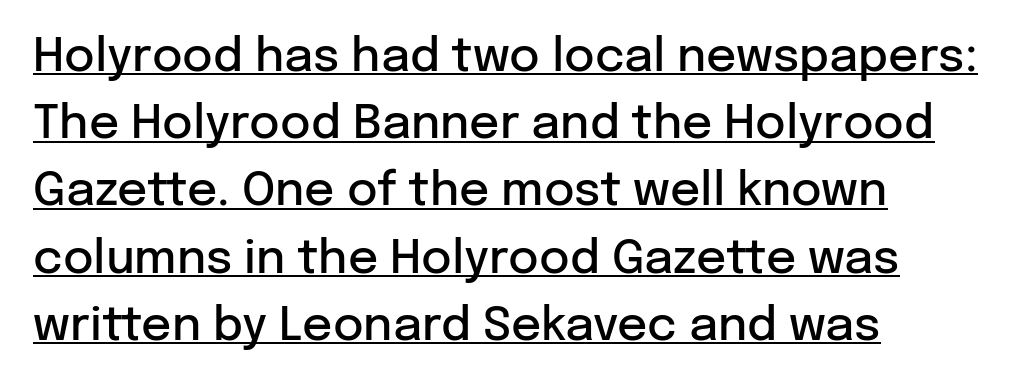
{"serif": "no", "italic": "no", "bold": "semi", "weight": "semibold", "width": "normal", "stroke_contrast": "low", "x_height": "medium", "monospaced": "no", "underline": "yes", "align": "left", "line_spacing": "normal", "line_spacing_ratio": 1.43, "letter_spacing": "normal", "letter_spacing_em": 0.0, "glyph_px": 47}
